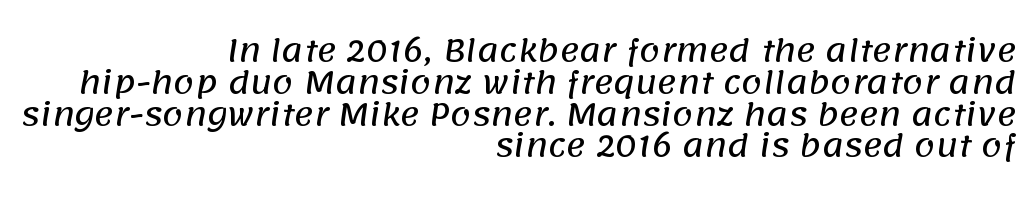
Characters follow at the spacing the type designer built in. The rendering uses natural spacing where letterforms have individual widths. Notice how descenders almost collide with the ascenders below — that's tight leading. Is this a sans? Yes — the strokes have no serifs. Rule under the text: the space is simply empty. The lines in this sample share a right terminus and differ only in where they begin.
